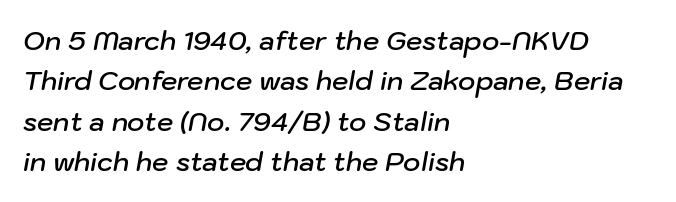
Q: Is the text bold? A: Semi-bold.
Q: Is the text italic (slanted)? A: Yes, it leans right by about 10 degrees.
Q: Is the text underlined? A: No.
Q: How is the paragraph aligned? A: Left-aligned.
Q: Is the spacing between letters normal or unusually wide? A: Normal.
Q: Is the spacing between lines tight, normal or loose? A: Normal.
